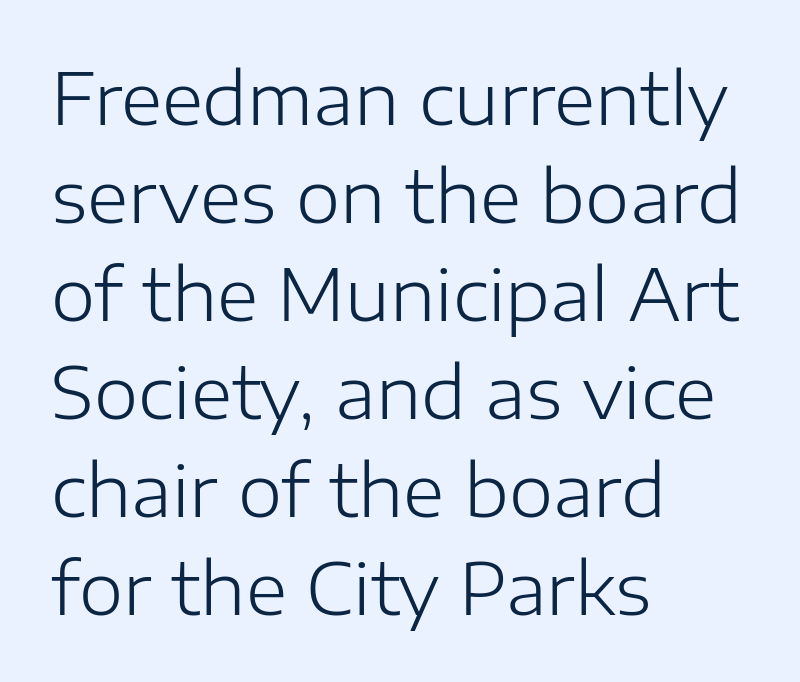
The image shows 71 px light sans-serif type, upright; set left-aligned, normal line spacing (1.38x), normal letter spacing, not underlined; low stroke contrast and a medium x-height.
